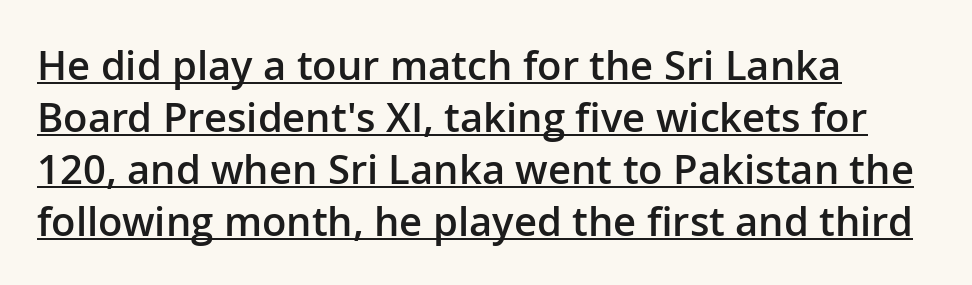
{"serif": "no", "italic": "no", "bold": "semi", "weight": "semibold", "width": "normal", "stroke_contrast": "low", "x_height": "medium", "monospaced": "no", "underline": "yes", "align": "left", "line_spacing": "normal", "line_spacing_ratio": 1.3, "letter_spacing": "normal", "letter_spacing_em": 0.0, "glyph_px": 40}
